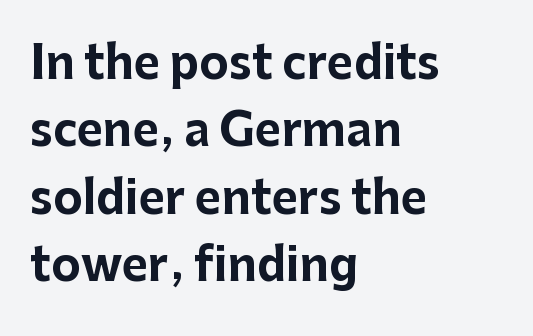
The image shows 45 px bold sans-serif type, upright; set left-aligned, normal line spacing (1.5x), normal letter spacing, not underlined; low stroke contrast and a medium x-height.
